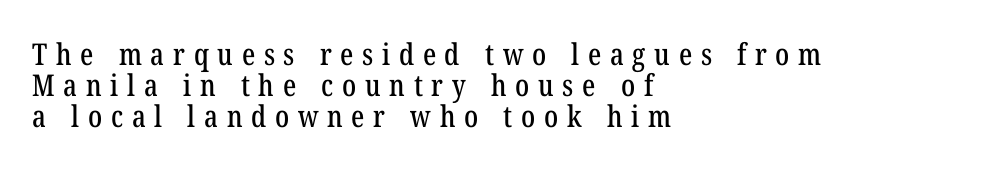
{"serif": "yes", "width": "condensed", "stroke_contrast": "low", "x_height": "medium", "monospaced": "no", "underline": "no", "align": "left", "line_spacing": "tight", "line_spacing_ratio": 1.03, "letter_spacing": "wide", "letter_spacing_em": 0.29, "glyph_px": 30}
